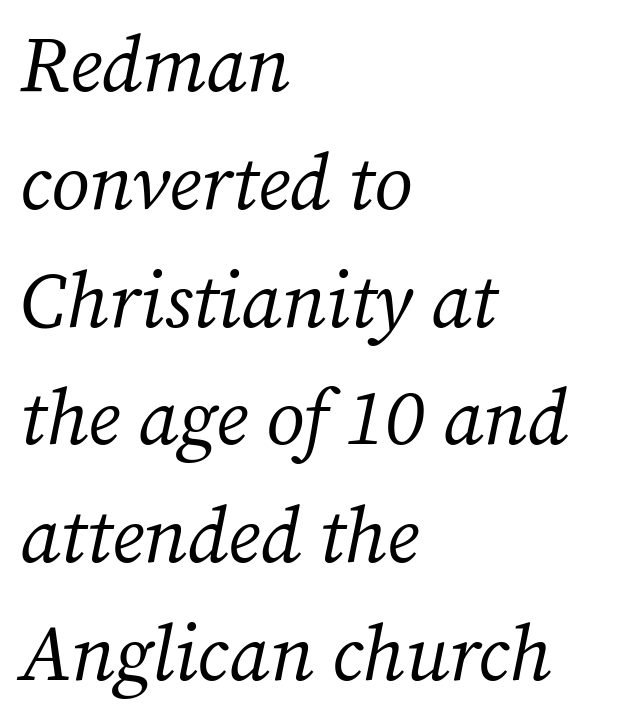
Q: Is the text bold? A: No.
Q: Is the text italic (slanted)? A: Yes, it leans right by about 12 degrees.
Q: Is the typeface a serif or a sans-serif typeface? A: Serif.
Q: Is the text underlined? A: No.
Q: How is the paragraph aligned? A: Left-aligned.
Q: Is the spacing between letters normal or unusually wide? A: Normal.
Q: Is the spacing between lines tight, normal or loose? A: Normal.
Q: Width (condensed, normal, or wide)? A: Normal.
Q: Stroke contrast? A: Medium.
Q: x-height? A: Medium.
Q: Monospaced? A: No.
